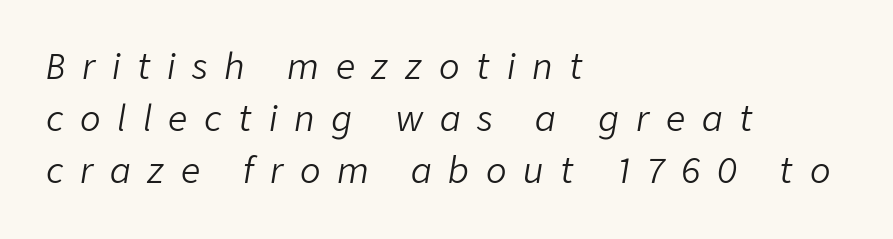
Q: Is the text bold? A: No.
Q: Is the text italic (slanted)? A: Yes, it leans right by about 9 degrees.
Q: Is the text underlined? A: No.
Q: How is the paragraph aligned? A: Left-aligned.
Q: Is the spacing between letters normal or unusually wide? A: Unusually wide.
Q: Is the spacing between lines tight, normal or loose? A: Normal.
Q: Width (condensed, normal, or wide)? A: Normal.
Q: Stroke contrast? A: Low.
Q: x-height? A: Medium.
Q: Monospaced? A: No.
